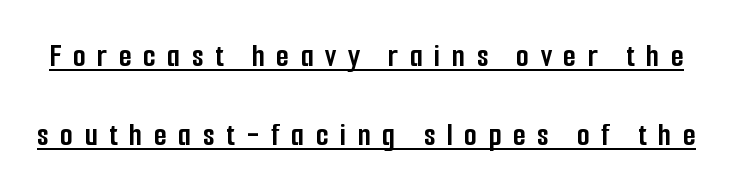
{"serif": "no", "italic": "no", "bold": "yes", "weight": "semibold", "width": "condensed", "stroke_contrast": "low", "x_height": "medium", "monospaced": "no", "underline": "yes", "line_spacing": "loose", "line_spacing_ratio": 2.38, "letter_spacing": "wide", "letter_spacing_em": 0.35, "glyph_px": 33}
